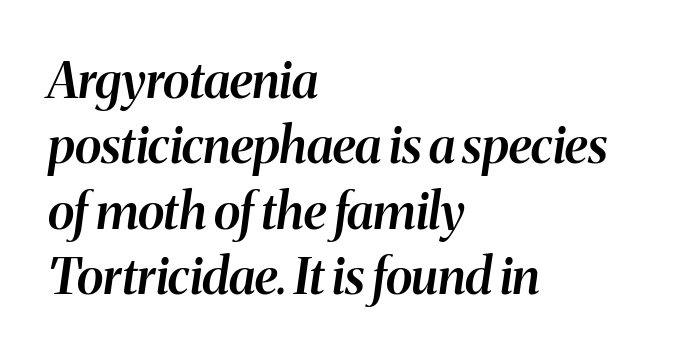
The image shows 50 px semibold type, italic (leaning right); set left-aligned, normal line spacing (1.31x), normal letter spacing, not underlined; medium stroke contrast and a medium x-height.
